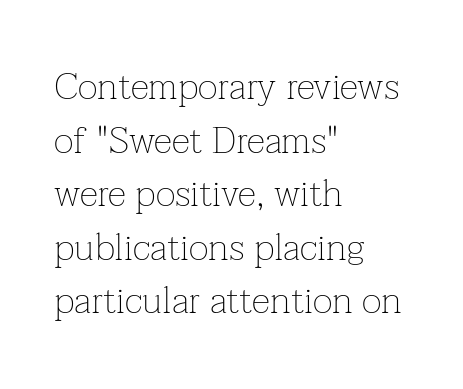
Q: Is the text bold? A: No.
Q: Is the text italic (slanted)? A: No, it is upright.
Q: Is the typeface a serif or a sans-serif typeface? A: Serif.
Q: Is the text underlined? A: No.
Q: How is the paragraph aligned? A: Left-aligned.
Q: Is the spacing between letters normal or unusually wide? A: Normal.
Q: Is the spacing between lines tight, normal or loose? A: Normal.
Q: Width (condensed, normal, or wide)? A: Normal.
Q: Stroke contrast? A: Low.
Q: x-height? A: Medium.
Q: Monospaced? A: No.
